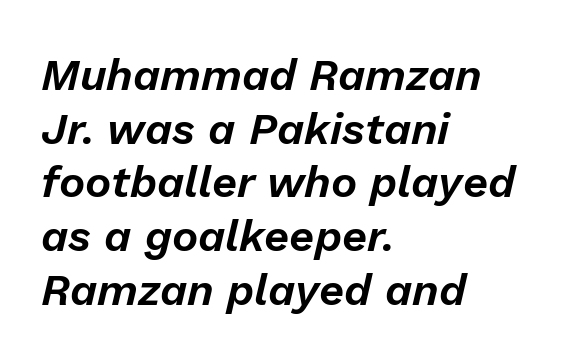
Each letter keeps its own natural width here, so spacing adapts to shape. The paragraph has a hard left edge and a soft right edge. Underlining? Definitely not there. The text carries the slant typical of an italic or oblique font. Nobody touched the tracking dial on this one.
